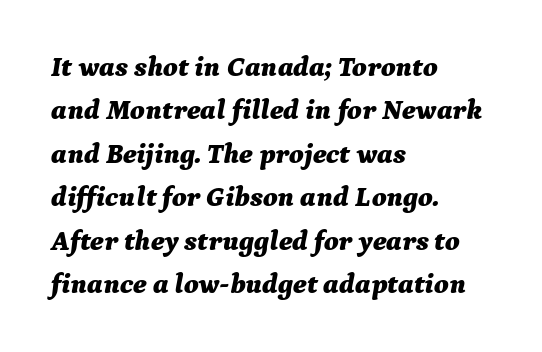
{"italic": "yes", "lean": "right", "slant_degrees": 9, "bold": "yes", "weight": "bold", "width": "normal", "stroke_contrast": "medium", "x_height": "medium", "monospaced": "no", "underline": "no", "align": "left", "line_spacing": "normal", "line_spacing_ratio": 1.55, "letter_spacing": "normal", "letter_spacing_em": 0.0, "glyph_px": 28}
